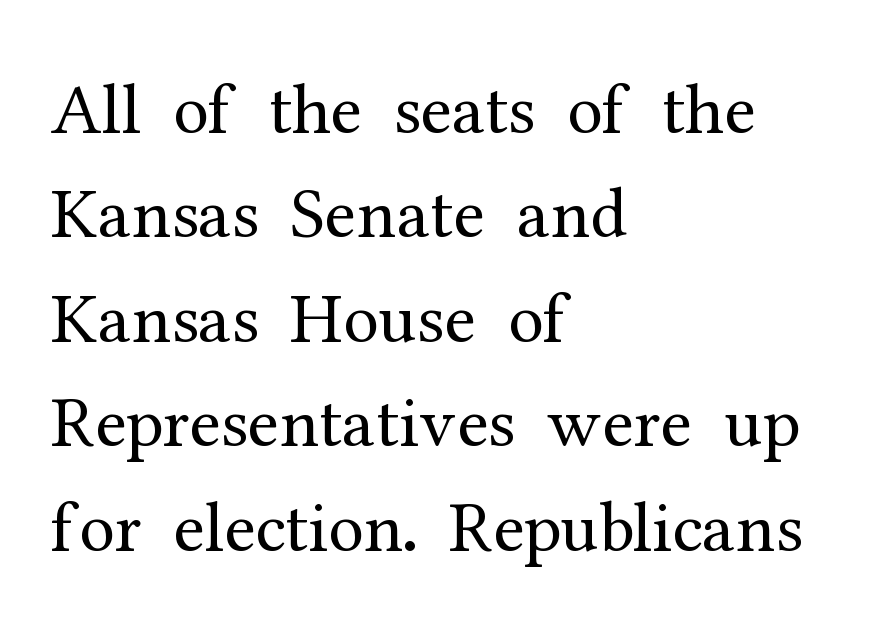
The image shows 72 px regular-weight serif type, upright; set left-aligned, normal line spacing (1.45x), normal letter spacing, not underlined; medium stroke contrast and a medium x-height.
